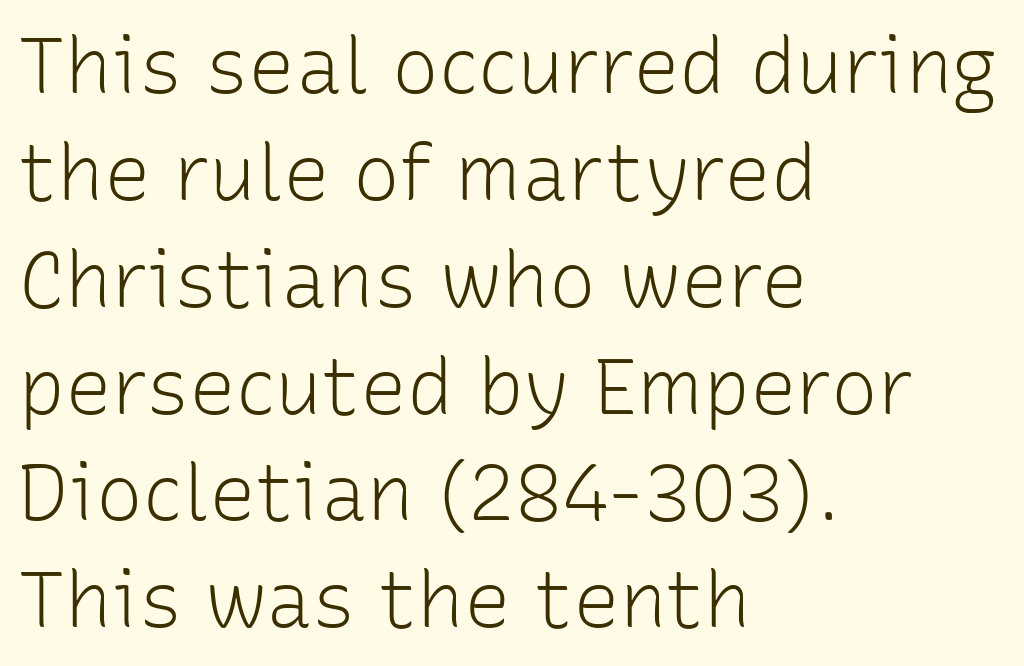
Q: Is the text bold? A: No.
Q: Is the text italic (slanted)? A: No, it is upright.
Q: Is the typeface a serif or a sans-serif typeface? A: Sans-serif.
Q: Is the text underlined? A: No.
Q: How is the paragraph aligned? A: Left-aligned.
Q: Is the spacing between letters normal or unusually wide? A: Normal.
Q: Is the spacing between lines tight, normal or loose? A: Normal.
Q: Width (condensed, normal, or wide)? A: Normal.
Q: Stroke contrast? A: Low.
Q: x-height? A: Medium.
Q: Monospaced? A: No.
